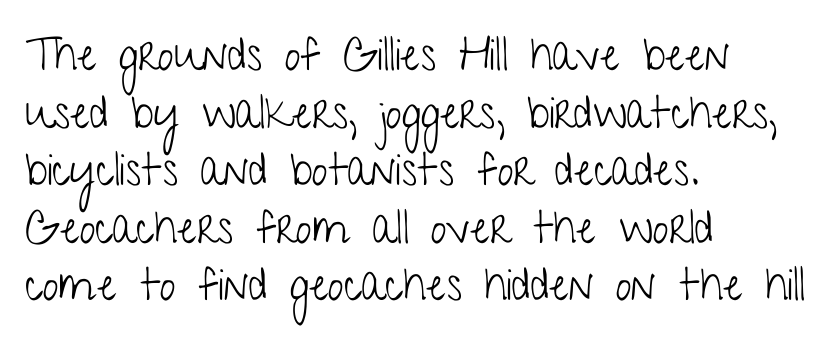
Examine the stroke ends and you'll find no serifs. Underlining? Definitely not there. Does extra space separate the letters? No, they use regular spacing. Horizontal bands of white between lines are of average thickness. The typeface has the unassuming heft of standard copy or less.
